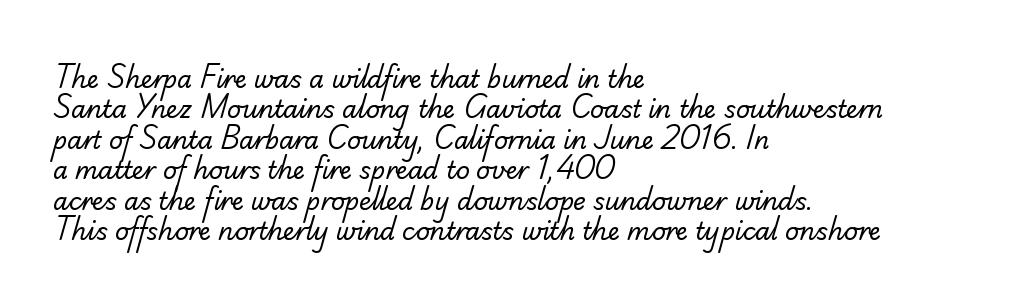
{"bold": "no", "underline": "no", "align": "left", "line_spacing": "normal", "line_spacing_ratio": 1.27, "letter_spacing": "normal", "letter_spacing_em": 0.0, "glyph_px": 24}
